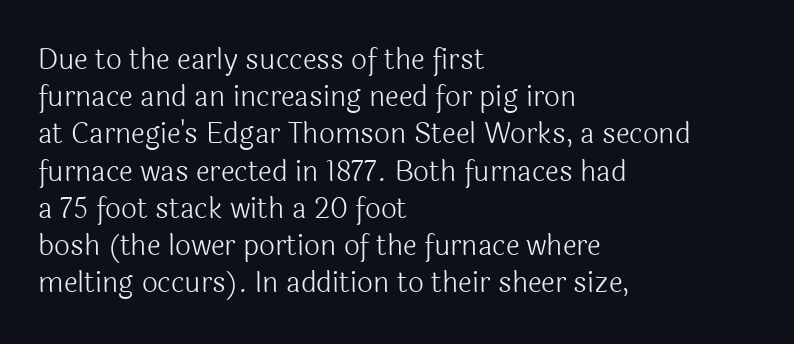
Q: Is the text bold? A: No.
Q: Is the text italic (slanted)? A: No, it is upright.
Q: Is the typeface a serif or a sans-serif typeface? A: Sans-serif.
Q: Is the text underlined? A: No.
Q: How is the paragraph aligned? A: Left-aligned.
Q: Is the spacing between letters normal or unusually wide? A: Normal.
Q: Is the spacing between lines tight, normal or loose? A: Normal.
Q: Width (condensed, normal, or wide)? A: Normal.
Q: x-height? A: Medium.
Q: Monospaced? A: No.
